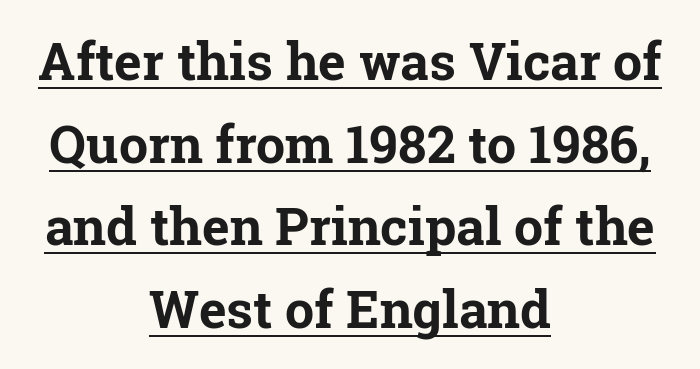
The image shows 52 px bold serif type, upright; set centered, normal line spacing (1.59x), normal letter spacing, underlined; low stroke contrast and a medium x-height.
